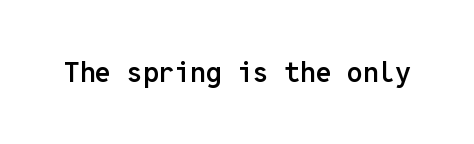
No word sits above an underline. A typesetter would call this monospace, since all characters share one set width. The face used here is rendered with its standard letterfit. Does the lettering tilt? It doesn't — this is upright. The sample has been set in demibold, a notch under bold.
